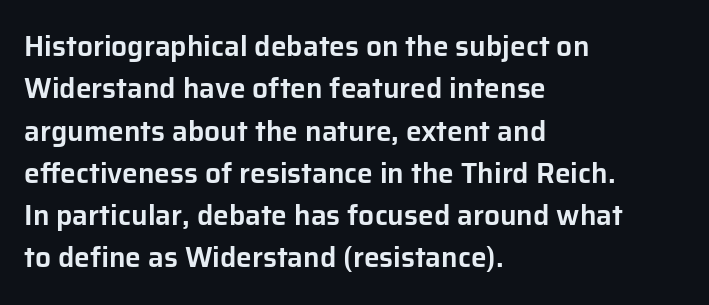
The image shows 28 px sans-serif type, upright; set left-aligned, normal line spacing (1.51x), normal letter spacing, not underlined; low stroke contrast and a medium x-height.
